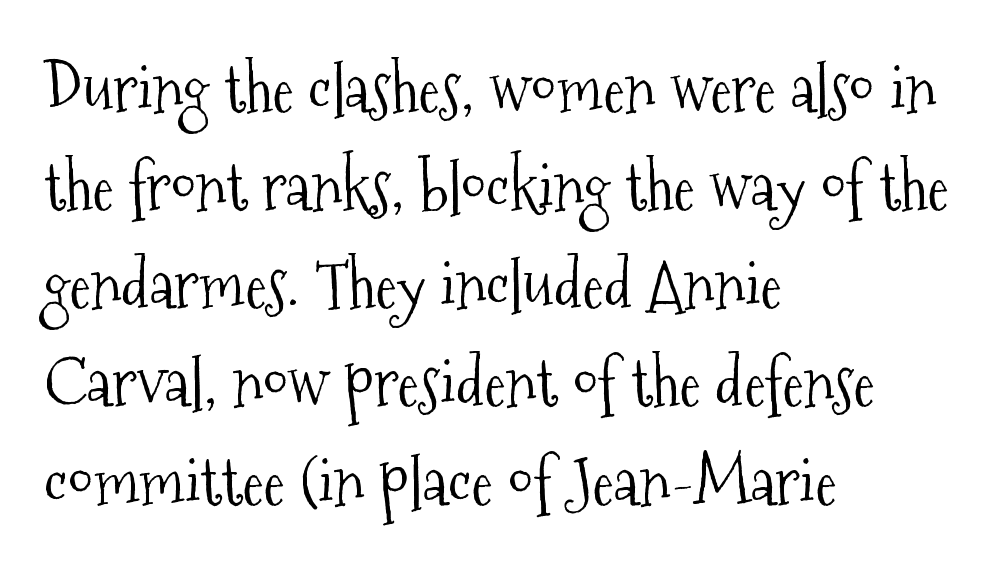
The image shows 65 px light, condensed serif type, upright; set left-aligned, normal line spacing (1.51x), normal letter spacing, not underlined; medium stroke contrast and a medium x-height.
